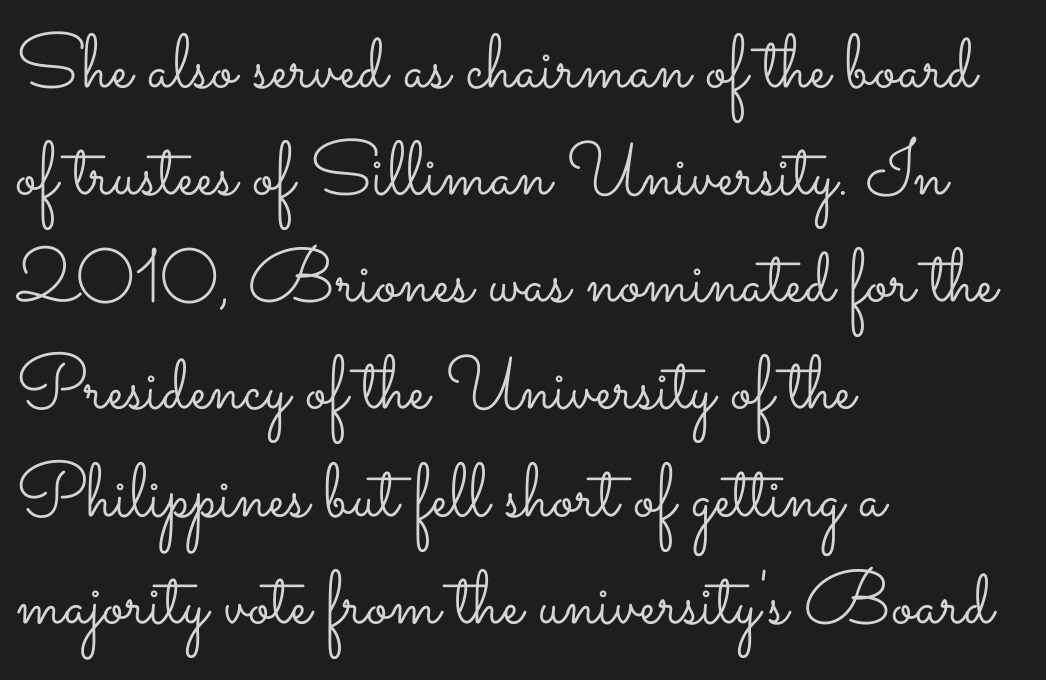
{"bold": "no", "weight": "light", "width": "wide", "stroke_contrast": "low", "x_height": "small", "monospaced": "no", "underline": "no", "align": "left", "line_spacing": "normal", "line_spacing_ratio": 1.41, "letter_spacing": "normal", "letter_spacing_em": 0.0, "glyph_px": 76}
